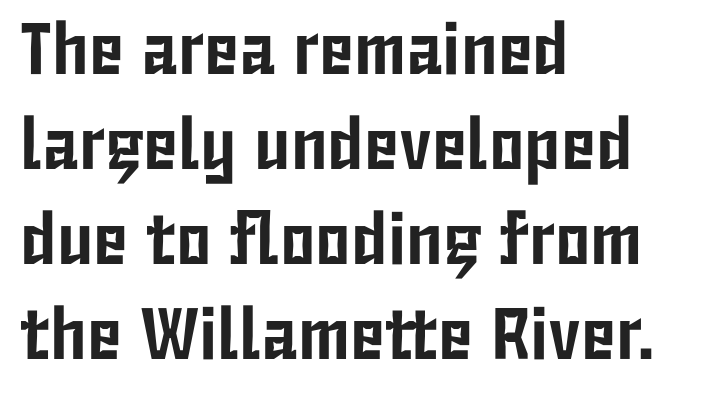
Q: Is the text italic (slanted)? A: No, it is upright.
Q: Is the typeface a serif or a sans-serif typeface? A: Sans-serif.
Q: Is the text underlined? A: No.
Q: How is the paragraph aligned? A: Left-aligned.
Q: Is the spacing between letters normal or unusually wide? A: Normal.
Q: Is the spacing between lines tight, normal or loose? A: Normal.
Q: Width (condensed, normal, or wide)? A: Condensed.
Q: Stroke contrast? A: Low.
Q: x-height? A: Medium.
Q: Monospaced? A: No.
